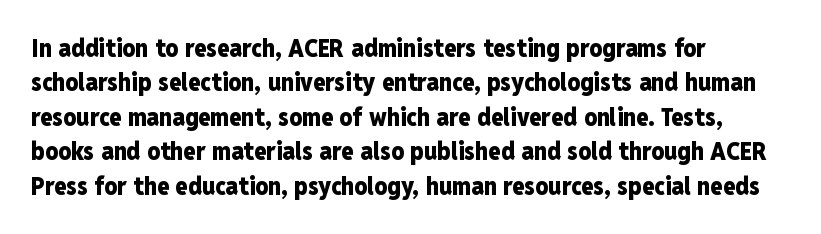
{"italic": "no", "bold": "yes", "underline": "no", "align": "left", "line_spacing": "normal", "line_spacing_ratio": 1.38, "letter_spacing": "normal", "letter_spacing_em": 0.0, "glyph_px": 25}
